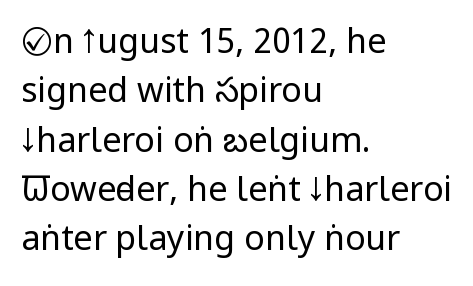
The image shows 34 px regular-weight, condensed sans-serif type, upright; set left-aligned, normal line spacing (1.45x), normal letter spacing, not underlined; low stroke contrast and a large x-height.
